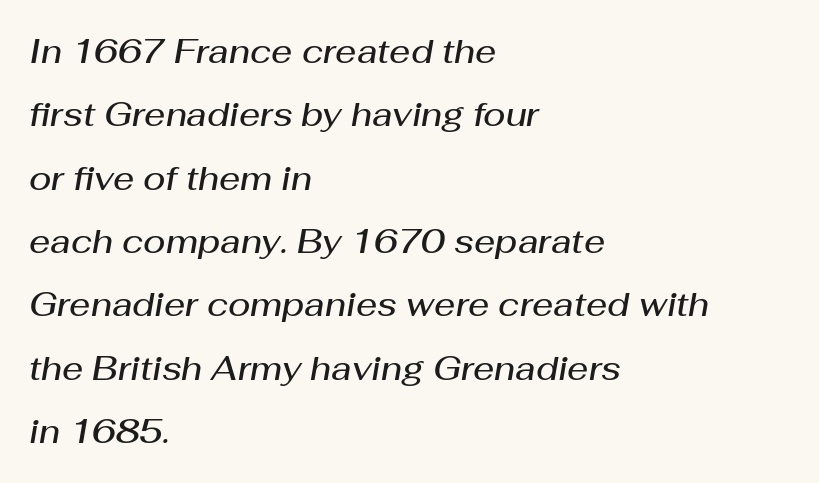
The image shows 33 px semibold type, italic (leaning right); set left-aligned, loose line spacing (1.92x), normal letter spacing, not underlined; medium stroke contrast and a medium x-height.
